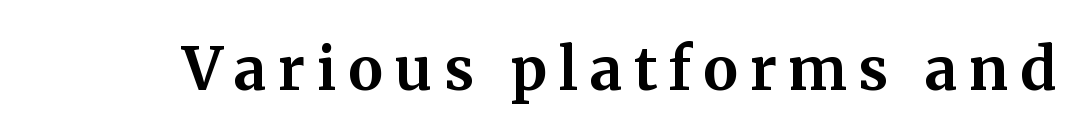
Q: Is the text bold? A: Yes.
Q: Is the text italic (slanted)? A: No, it is upright.
Q: Is the typeface a serif or a sans-serif typeface? A: Serif.
Q: Is the text underlined? A: No.
Q: Is the spacing between letters normal or unusually wide? A: Unusually wide.
Q: Width (condensed, normal, or wide)? A: Normal.
Q: Stroke contrast? A: Medium.
Q: x-height? A: Medium.
Q: Monospaced? A: No.
